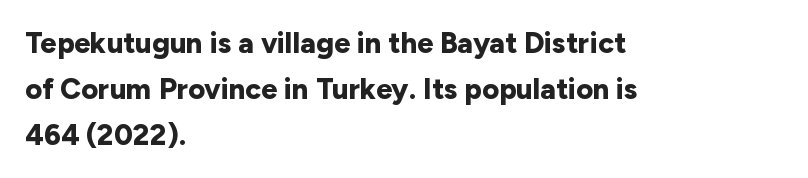
{"serif": "no", "italic": "no", "bold": "yes", "weight": "bold", "width": "normal", "stroke_contrast": "low", "x_height": "medium", "monospaced": "no", "underline": "no", "align": "left", "line_spacing": "normal", "line_spacing_ratio": 1.58, "letter_spacing": "normal", "letter_spacing_em": 0.0, "glyph_px": 29}
